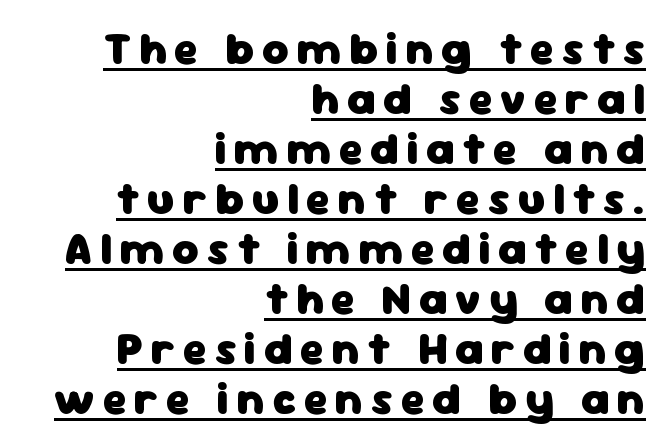
What's the leading like? Squeezed, with rows nearly overlapping. Right-aligned paragraph, ragged on the left. The lettering is marked with a stroke running underneath it. In terms of weight, the rendering is a true, heavy bold.
